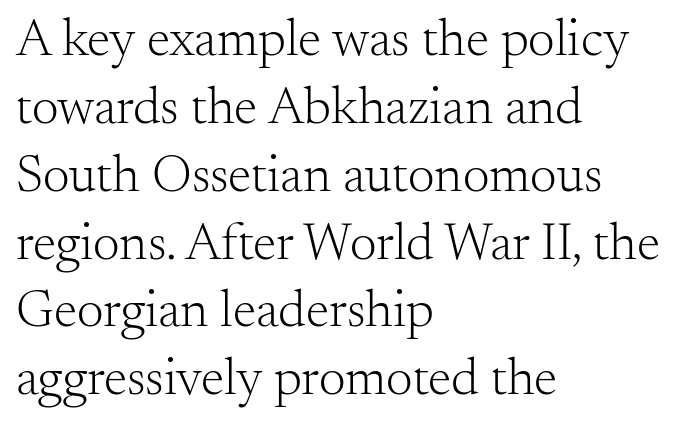
{"serif": "yes", "italic": "no", "bold": "no", "weight": "light", "width": "normal", "stroke_contrast": "medium", "x_height": "small", "monospaced": "no", "underline": "no", "align": "left", "line_spacing": "normal", "line_spacing_ratio": 1.28, "letter_spacing": "normal", "letter_spacing_em": 0.0, "glyph_px": 53}
